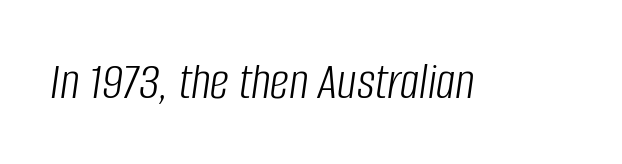
{"italic": "yes", "lean": "right", "slant_degrees": 8, "bold": "no", "weight": "light", "width": "condensed", "stroke_contrast": "low", "x_height": "large", "monospaced": "no", "underline": "no", "letter_spacing": "normal", "letter_spacing_em": 0.0, "glyph_px": 53}
